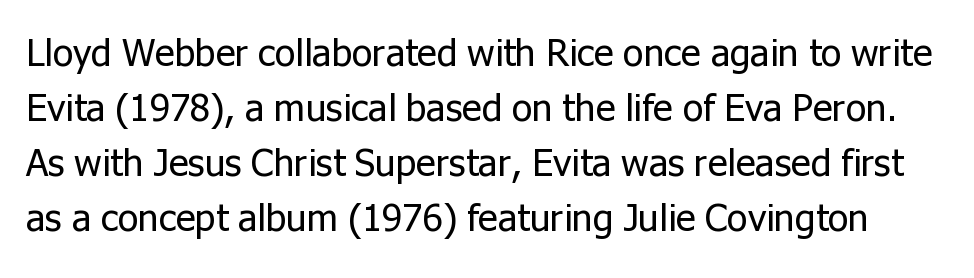
{"serif": "no", "italic": "no", "bold": "no", "weight": "regular", "width": "normal", "stroke_contrast": "low", "x_height": "medium", "monospaced": "no", "underline": "no", "line_spacing": "normal", "line_spacing_ratio": 1.45, "letter_spacing": "normal", "letter_spacing_em": 0.0, "glyph_px": 38}
